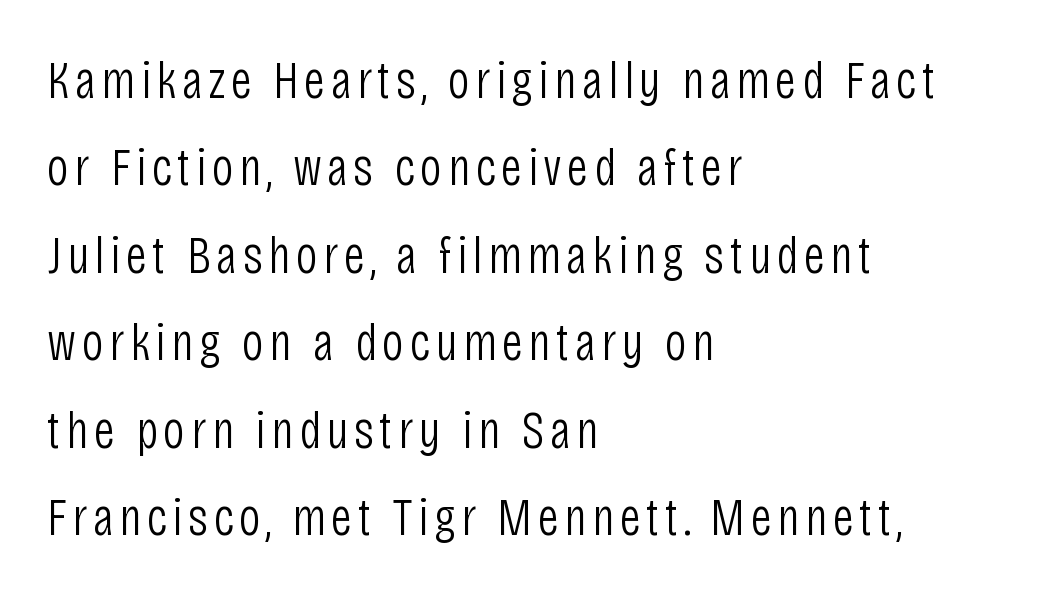
{"serif": "no", "italic": "no", "bold": "no", "weight": "light", "width": "condensed", "stroke_contrast": "low", "x_height": "large", "monospaced": "no", "underline": "no", "align": "left", "line_spacing": "normal", "line_spacing_ratio": 1.62, "glyph_px": 54}
